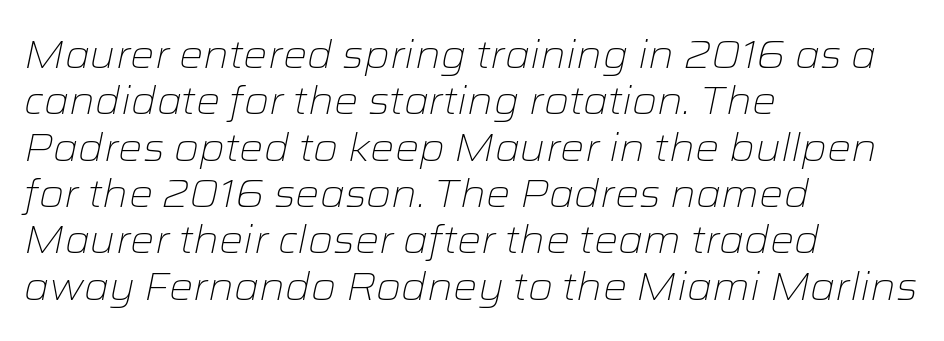
{"italic": "yes", "lean": "right", "slant_degrees": 12, "bold": "no", "weight": "light", "width": "wide", "stroke_contrast": "low", "x_height": "medium", "monospaced": "no", "underline": "no", "align": "left", "line_spacing_ratio": 1.22, "letter_spacing": "normal", "letter_spacing_em": 0.0, "glyph_px": 38}
